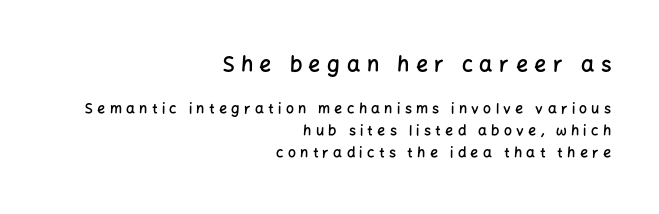
The image shows 21 px text type, upright; set right-aligned, normal line spacing (1.55x), unusually wide letter spacing (+0.31 em), not underlined; the first (top) block is 1.5x larger.
